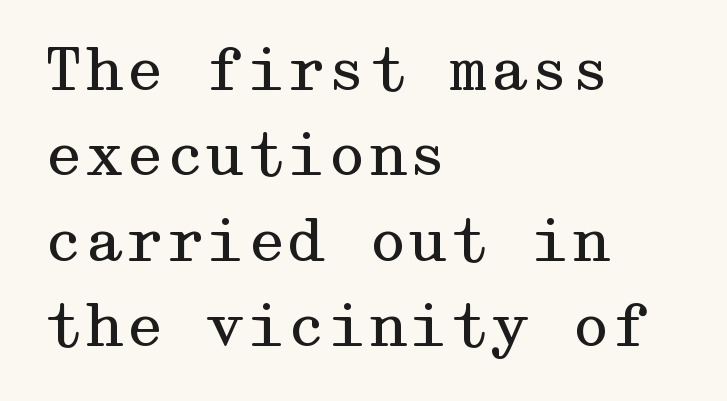
In CSS terms this would be text-align: left. Unlike italic type, these characters show no tilt at all. Each new line begins a customary step beneath the previous one. The passage shown is not bold in any degree.
